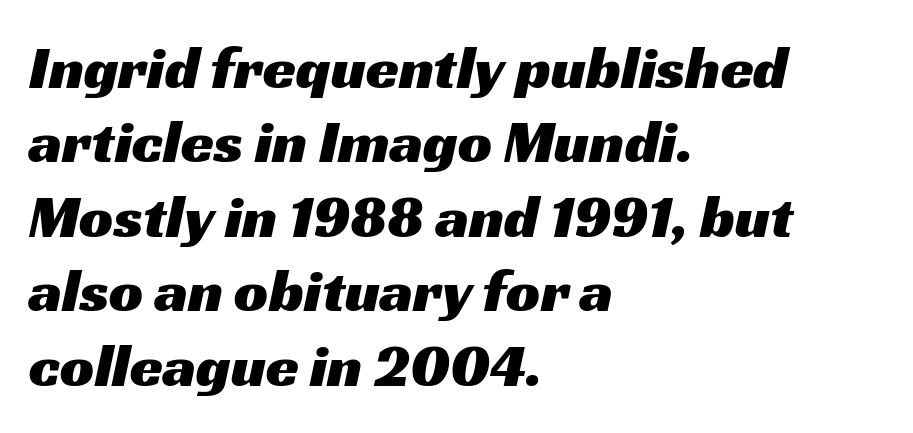
This rendering uses left alignment, leaving the right contour irregular. Classification — sans serif. The face used here is rendered with its standard letterfit. This rendering features lettering with no underline.
